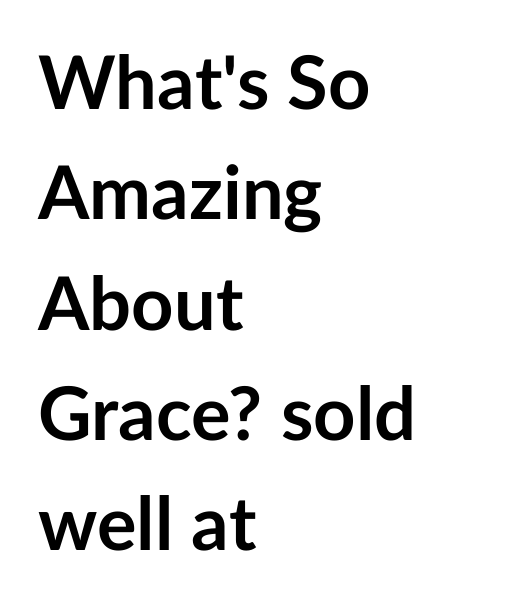
{"serif": "no", "italic": "no", "bold": "yes", "weight": "semibold", "width": "normal", "stroke_contrast": "low", "x_height": "medium", "monospaced": "no", "underline": "no", "align": "left", "line_spacing": "normal", "line_spacing_ratio": 1.49, "letter_spacing": "normal", "letter_spacing_em": 0.0, "glyph_px": 74}
